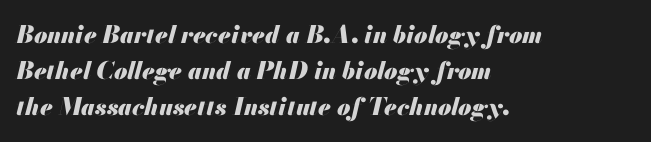
{"italic": "yes", "lean": "right", "slant_degrees": 13, "bold": "yes", "underline": "no", "align": "left", "line_spacing": "normal", "line_spacing_ratio": 1.51, "letter_spacing": "normal", "letter_spacing_em": 0.0, "glyph_px": 24}
